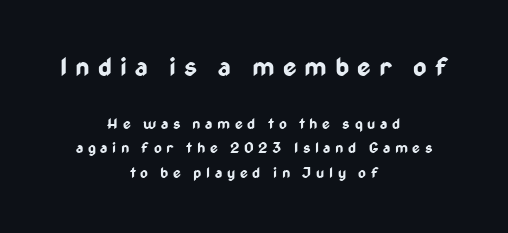
Q: Is the text bold? A: Yes.
Q: Is the text italic (slanted)? A: No, it is upright.
Q: Is the text underlined? A: No.
Q: How is the paragraph aligned? A: Centered.
Q: Is the spacing between letters normal or unusually wide? A: Unusually wide.
Q: Is the spacing between lines tight, normal or loose? A: Normal.
Q: Which block of text is set in a larger size, the first (top) or the second (bottom)? A: The first (top) one.
